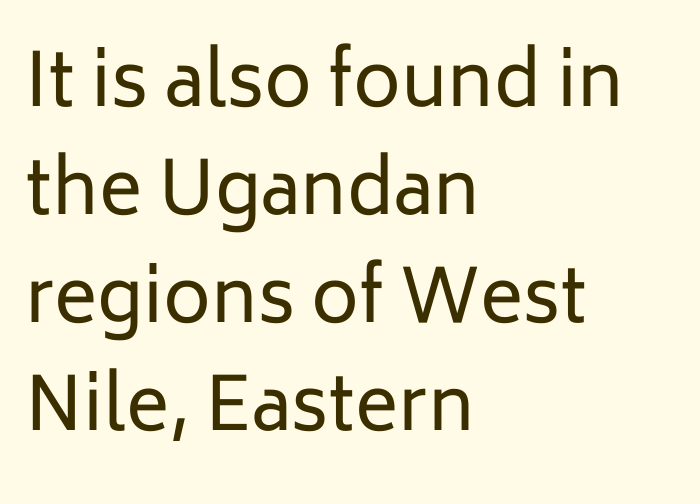
The image shows 73 px regular-weight sans-serif type, upright; set left-aligned, normal line spacing (1.48x), normal letter spacing, not underlined; low stroke contrast and a medium x-height.
